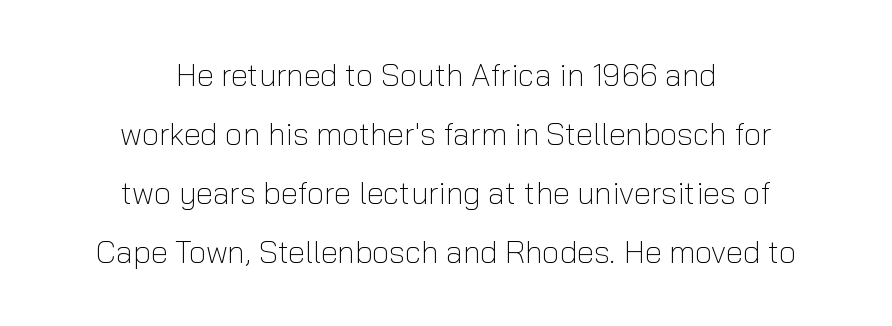
{"serif": "no", "italic": "no", "bold": "no", "weight": "light", "width": "normal", "stroke_contrast": "low", "x_height": "medium", "monospaced": "no", "underline": "no", "align": "center", "line_spacing": "loose", "line_spacing_ratio": 1.9, "letter_spacing": "normal", "letter_spacing_em": 0.0, "glyph_px": 31}
